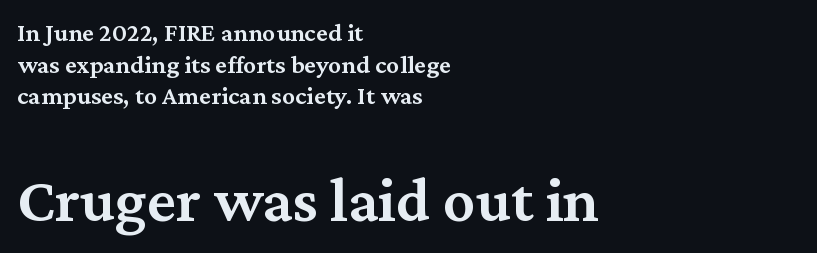
Caption: multi-line text, flush left, ragged right. This is roman type, the default non-slanted kind. Each glyph is drawn with semibold strokes, heavier than normal yet not fully bold. The rendering shows small feet on the letterforms — a serif design. The second block has been scaled up relative to the first. The area under the type is left untouched.
